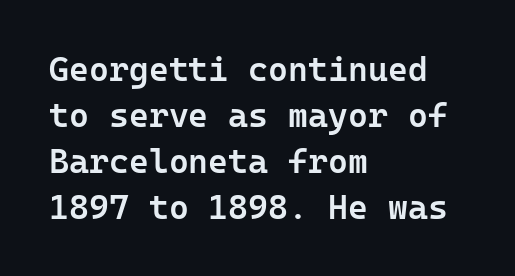
Type without underlining. Compared with a centered layout, this one pins lines to the left instead. Do the letters lean? They stand straight. Regular leading. This sample uses plain, unmodified letter spacing. Weight: semibold (demi).
